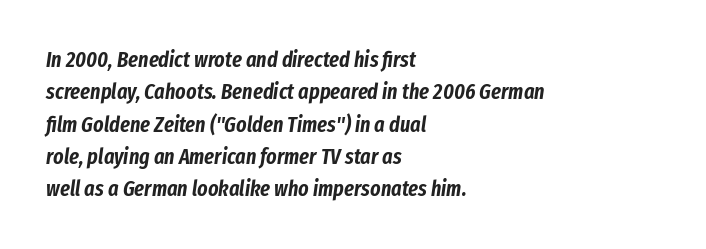
Q: Is the text italic (slanted)? A: Yes, it leans right by about 8 degrees.
Q: Is the text underlined? A: No.
Q: How is the paragraph aligned? A: Left-aligned.
Q: Is the spacing between letters normal or unusually wide? A: Normal.
Q: Is the spacing between lines tight, normal or loose? A: Normal.
